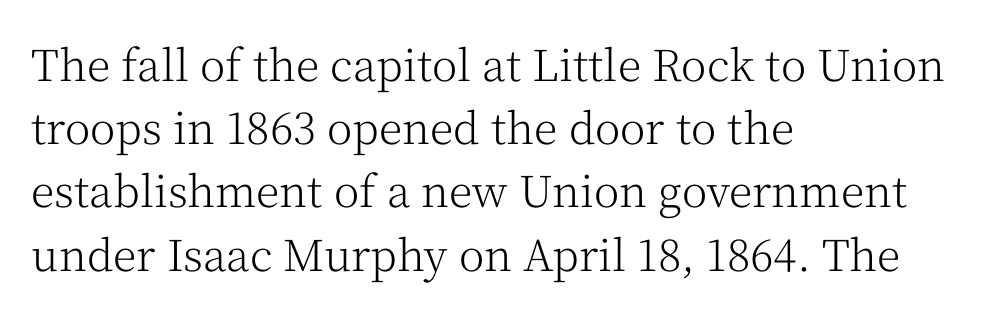
Q: Is the text bold? A: No.
Q: Is the text italic (slanted)? A: No, it is upright.
Q: Is the typeface a serif or a sans-serif typeface? A: Serif.
Q: Is the text underlined? A: No.
Q: How is the paragraph aligned? A: Left-aligned.
Q: Is the spacing between letters normal or unusually wide? A: Normal.
Q: Is the spacing between lines tight, normal or loose? A: Normal.
Q: Width (condensed, normal, or wide)? A: Normal.
Q: Stroke contrast? A: Medium.
Q: x-height? A: Medium.
Q: Monospaced? A: No.
